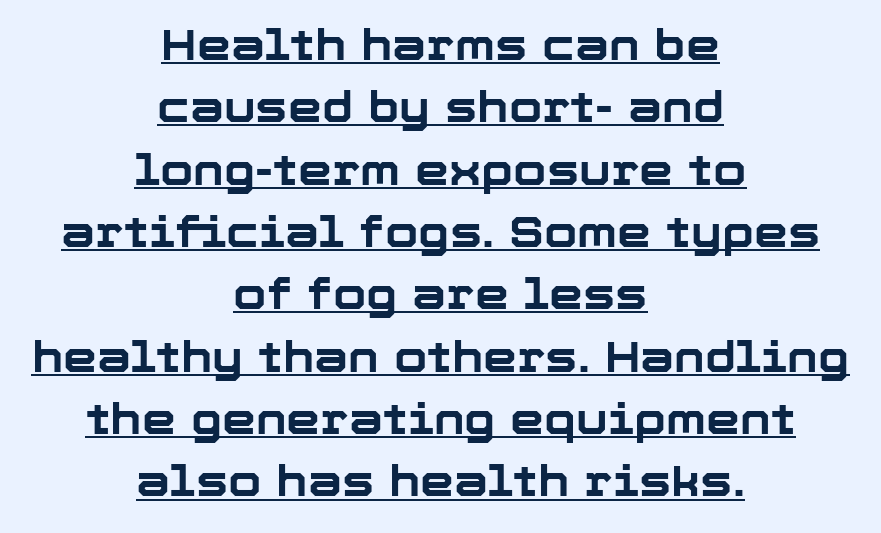
The image shows 43 px bold sans-serif type, upright; set centered, normal line spacing (1.45x), normal letter spacing, underlined; low stroke contrast and a medium x-height.
